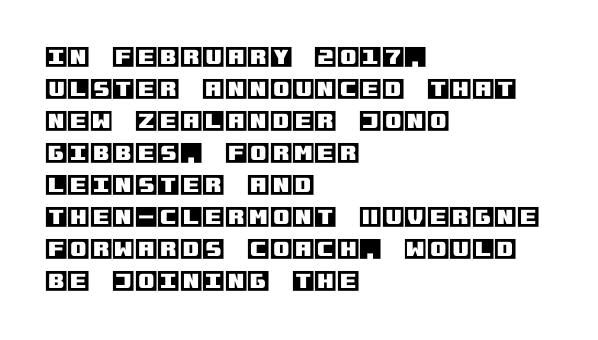
Q: Is the text italic (slanted)? A: No, it is upright.
Q: Is the text underlined? A: No.
Q: How is the paragraph aligned? A: Left-aligned.
Q: Is the spacing between letters normal or unusually wide? A: Normal.
Q: Is the spacing between lines tight, normal or loose? A: Normal.
